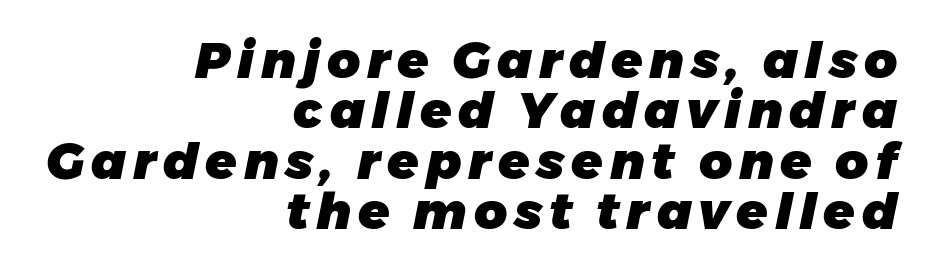
These lines huddle together more closely than default settings would place them. Here the designer chose a conventional face with non-uniform glyph widths. Only glyphs here, with clear space below each row. Reading down the block, your eye finds every line finishing at a fixed right position. Heft: maximum for text — a bold. Italic: yes, the glyphs are oblique.
